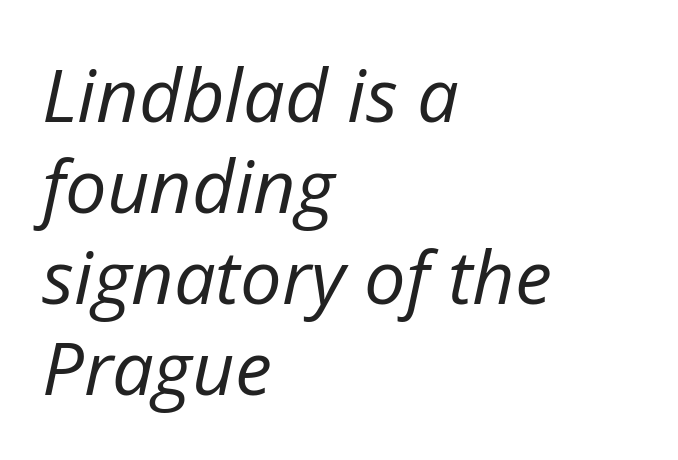
Q: Is the text bold? A: No.
Q: Is the text italic (slanted)? A: Yes, it leans right by about 12 degrees.
Q: Is the text underlined? A: No.
Q: How is the paragraph aligned? A: Left-aligned.
Q: Is the spacing between letters normal or unusually wide? A: Normal.
Q: Width (condensed, normal, or wide)? A: Normal.
Q: Stroke contrast? A: Low.
Q: x-height? A: Medium.
Q: Monospaced? A: No.
